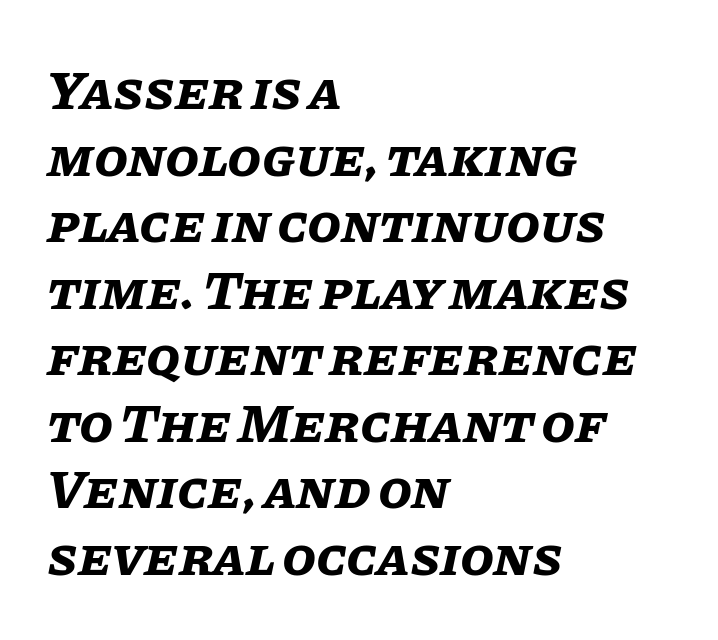
The image shows 55 px bold type, italic (leaning right); set left-aligned, line spacing 1.21x, normal letter spacing, not underlined; low stroke contrast and a large x-height.
